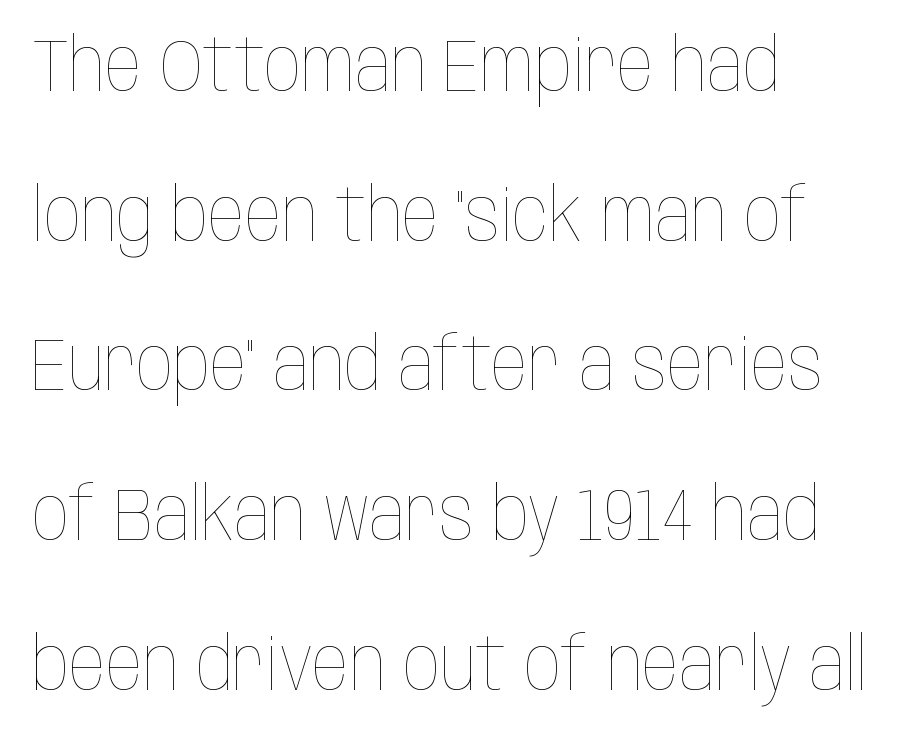
{"italic": "no", "bold": "no", "weight": "thin", "width": "condensed", "stroke_contrast": "low", "x_height": "large", "monospaced": "no", "underline": "no", "align": "left", "line_spacing": "loose", "line_spacing_ratio": 2.05, "letter_spacing": "normal", "letter_spacing_em": 0.0, "glyph_px": 73}
